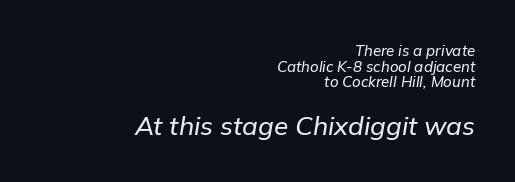
Has an underline been added? It has not. Is there much room between lines? No — they nearly touch. Observe the ordinary spacing: letters are neighbours, not strangers. This sample uses an oblique cut, with every glyph tilted off the vertical. Size hierarchy here favors the trailing block over the leading one.
